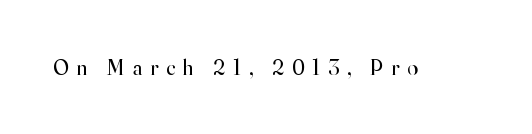
The image shows 22 px text type, upright; set unusually wide letter spacing (+0.36 em), not underlined.
